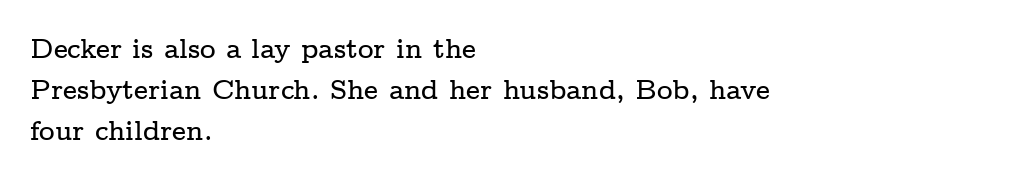
Q: Is the text italic (slanted)? A: No, it is upright.
Q: Is the text underlined? A: No.
Q: How is the paragraph aligned? A: Left-aligned.
Q: Is the spacing between letters normal or unusually wide? A: Normal.
Q: Is the spacing between lines tight, normal or loose? A: Normal.
